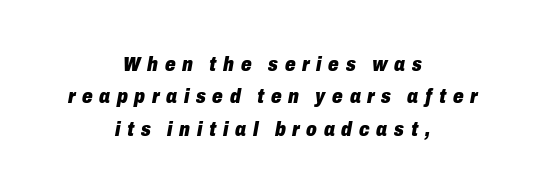
Q: Is the text bold? A: Yes.
Q: Is the text italic (slanted)? A: Yes, it leans right by about 10 degrees.
Q: Is the text underlined? A: No.
Q: How is the paragraph aligned? A: Centered.
Q: Is the spacing between letters normal or unusually wide? A: Unusually wide.
Q: Is the spacing between lines tight, normal or loose? A: Normal.
